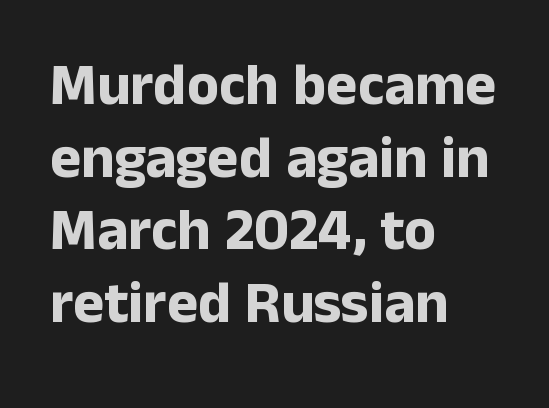
Here the glyphs are tracked normally, forming tight word shapes. Does the lettering tilt? It doesn't — this is upright. This sample uses a sans-serif face. Here the designer chose a conventional face with non-uniform glyph widths. Plenty of ink on the page — the face is bold. Words float on clear page, feet unadorned.
